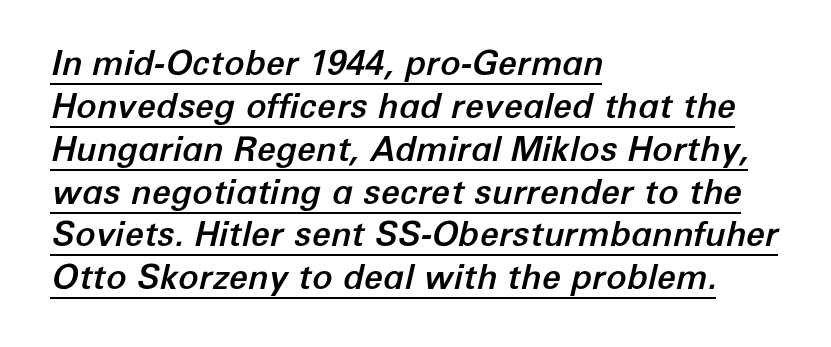
{"italic": "yes", "lean": "right", "slant_degrees": 12, "width": "normal", "stroke_contrast": "low", "x_height": "medium", "monospaced": "no", "underline": "yes", "align": "left", "line_spacing": "normal", "line_spacing_ratio": 1.26, "letter_spacing": "normal", "letter_spacing_em": 0.0, "glyph_px": 34}
